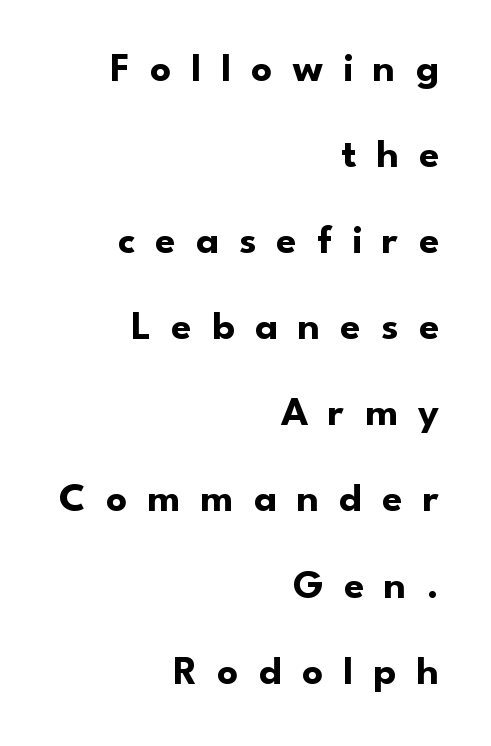
{"serif": "no", "italic": "no", "bold": "yes", "weight": "bold", "width": "normal", "stroke_contrast": "low", "x_height": "small", "monospaced": "no", "underline": "no", "align": "right", "line_spacing": "loose", "line_spacing_ratio": 2.1, "letter_spacing": "wide", "letter_spacing_em": 0.49, "glyph_px": 41}
